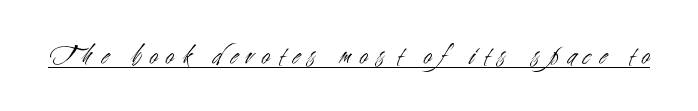
The type is letterspaced generously, with wide tracking. Proportional: the letters do not fall into vertical columns. The words here are underlined.
